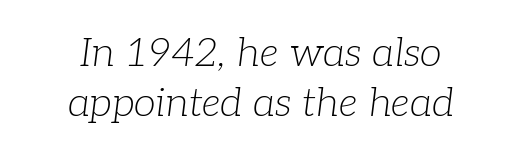
{"serif": "yes", "italic": "yes", "lean": "right", "slant_degrees": 7, "bold": "no", "weight": "light", "width": "normal", "stroke_contrast": "low", "x_height": "medium", "monospaced": "no", "underline": "no", "align": "center", "line_spacing": "normal", "line_spacing_ratio": 1.26, "letter_spacing": "normal", "letter_spacing_em": 0.0, "glyph_px": 40}
